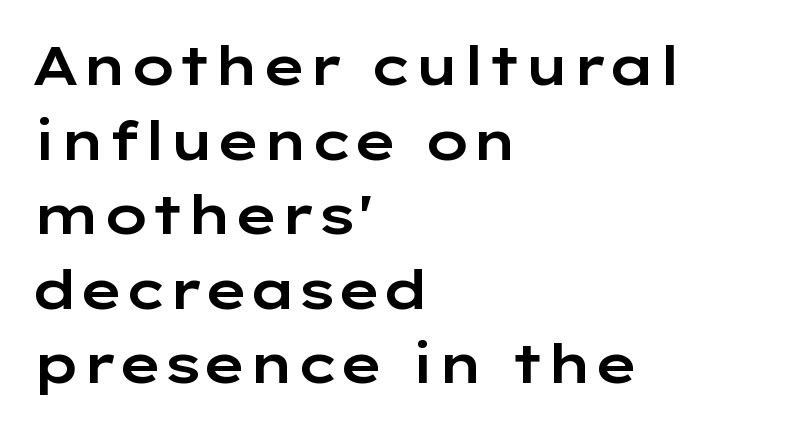
The image shows 54 px wide sans-serif type, upright; set left-aligned, normal line spacing (1.38x), normal letter spacing, not underlined; low stroke contrast and a medium x-height.
